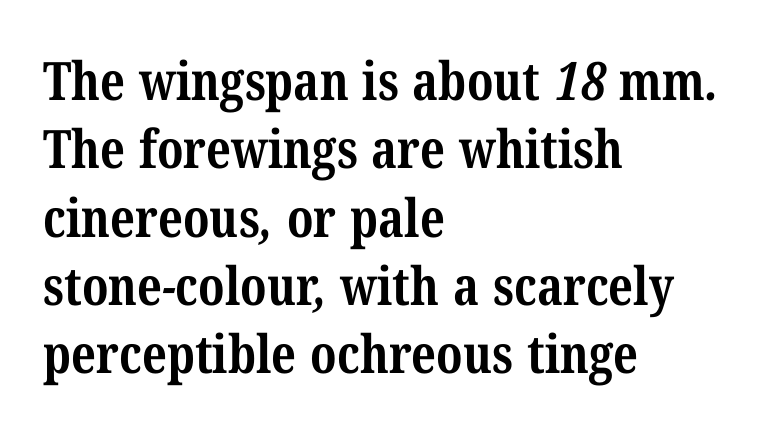
{"serif": "yes", "bold": "yes", "weight": "bold", "width": "condensed", "stroke_contrast": "medium", "x_height": "medium", "monospaced": "no", "underline": "no", "align": "left", "line_spacing": "normal", "line_spacing_ratio": 1.29, "letter_spacing": "normal", "letter_spacing_em": 0.0, "glyph_px": 53}
